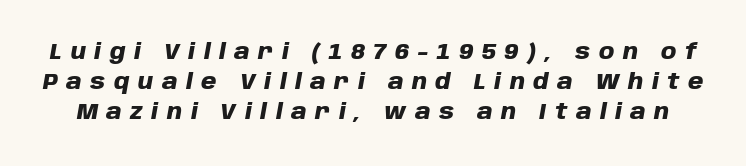
{"italic": "yes", "lean": "right", "slant_degrees": 10, "bold": "yes", "underline": "no", "line_spacing": "normal", "line_spacing_ratio": 1.36, "letter_spacing": "wide", "letter_spacing_em": 0.39, "glyph_px": 22}
